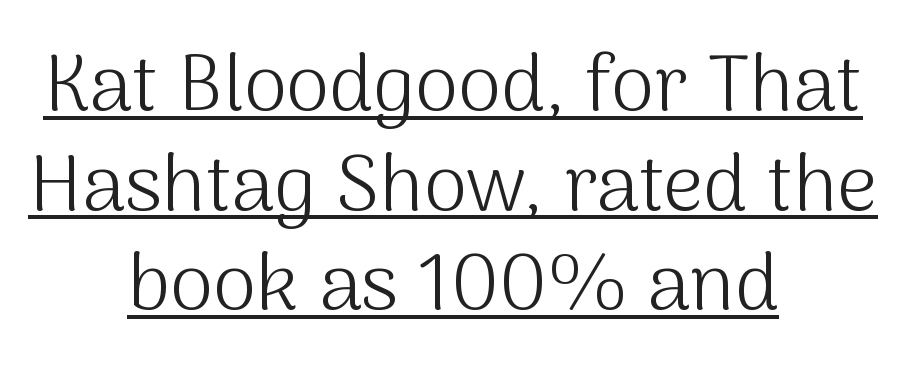
The image shows 79 px light sans-serif type, upright; set centered, normal line spacing (1.26x), normal letter spacing, underlined; medium stroke contrast and a medium x-height.
